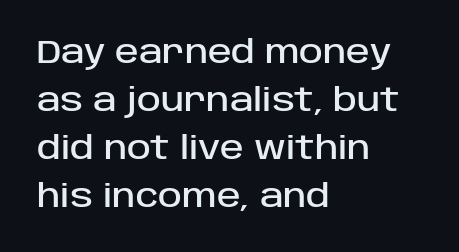
The area under the type is left untouched. Alignment: flush left. Think of a printed novel: that variable character pitch is what you see here. No extra tracking has been applied to these lines.
